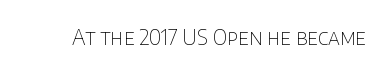
{"italic": "no", "bold": "no", "underline": "no", "letter_spacing": "normal", "letter_spacing_em": 0.0, "glyph_px": 21}
